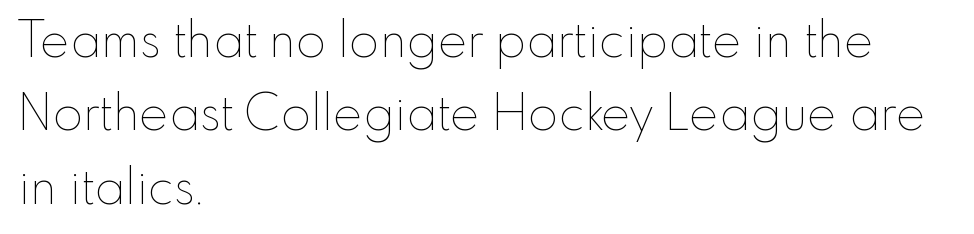
Q: Is the text bold? A: No.
Q: Is the text italic (slanted)? A: No, it is upright.
Q: Is the text underlined? A: No.
Q: How is the paragraph aligned? A: Left-aligned.
Q: Is the spacing between letters normal or unusually wide? A: Normal.
Q: Is the spacing between lines tight, normal or loose? A: Normal.
Q: Width (condensed, normal, or wide)? A: Normal.
Q: Stroke contrast? A: Low.
Q: x-height? A: Small.
Q: Monospaced? A: No.
